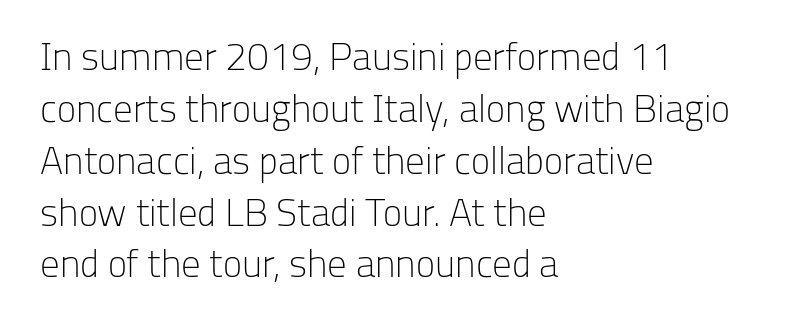
Note the varied advance widths — an 'i' is clearly narrower than an 'm'. A typesetter would mark this as roman, not italic. Type without underlining. Left-aligned paragraph, ragged on the right. Each letter's strokes conclude bluntly, with no projecting serifs. One glance says typical: line gaps are just what's usual.
